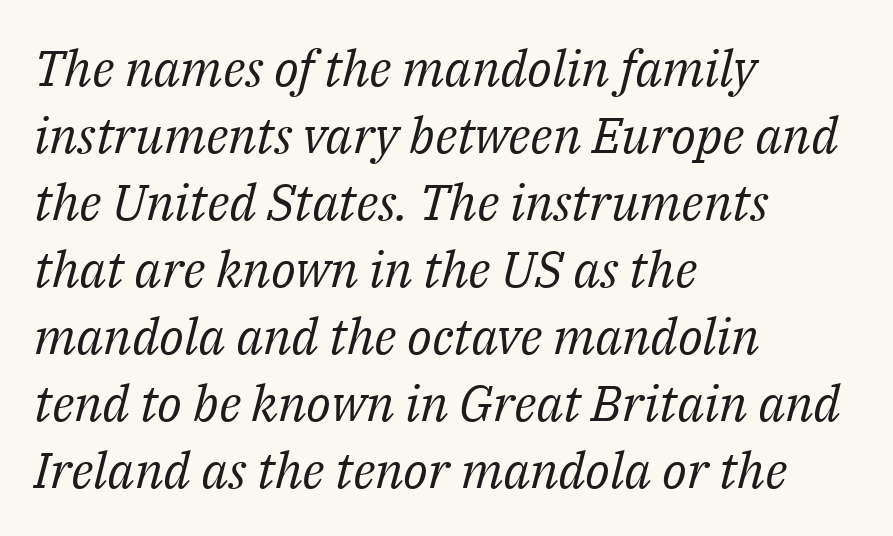
The image shows 50 px regular-weight serif type, italic (leaning right); set left-aligned, normal line spacing (1.34x), normal letter spacing, not underlined; medium stroke contrast and a medium x-height.
